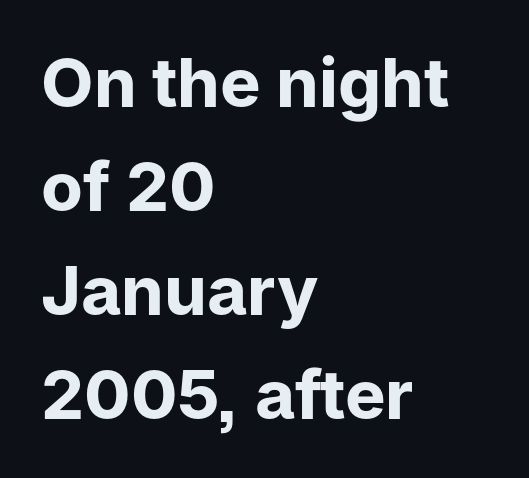
The image shows 68 px bold sans-serif type, upright; set left-aligned, normal line spacing (1.53x), normal letter spacing, not underlined; low stroke contrast and a medium x-height.
